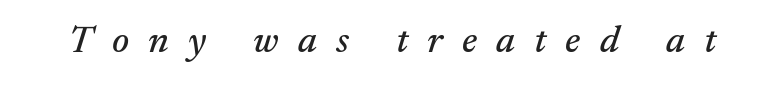
{"serif": "yes", "italic": "yes", "lean": "right", "slant_degrees": 17, "width": "normal", "stroke_contrast": "medium", "x_height": "small", "monospaced": "no", "underline": "no", "letter_spacing": "wide", "letter_spacing_em": 0.49, "glyph_px": 39}
